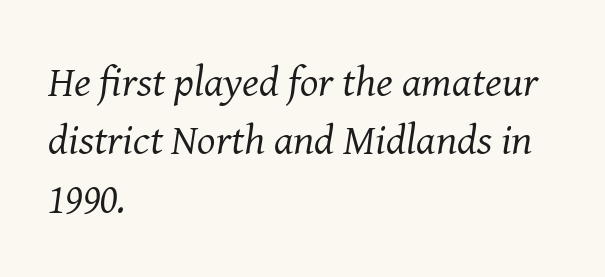
Q: Is the text bold? A: No.
Q: Is the text italic (slanted)? A: Yes, it leans right by about 8 degrees.
Q: Is the typeface a serif or a sans-serif typeface? A: Serif.
Q: Is the text underlined? A: No.
Q: How is the paragraph aligned? A: Left-aligned.
Q: Is the spacing between letters normal or unusually wide? A: Normal.
Q: Is the spacing between lines tight, normal or loose? A: Normal.
Q: Width (condensed, normal, or wide)? A: Normal.
Q: Stroke contrast? A: Medium.
Q: x-height? A: Medium.
Q: Monospaced? A: No.
